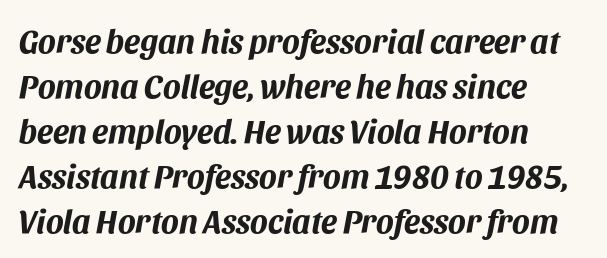
{"italic": "yes", "lean": "right", "slant_degrees": 11, "bold": "yes", "weight": "bold", "width": "normal", "stroke_contrast": "medium", "x_height": "large", "monospaced": "no", "underline": "no", "align": "left", "line_spacing": "normal", "line_spacing_ratio": 1.36, "letter_spacing": "normal", "letter_spacing_em": 0.0, "glyph_px": 33}
